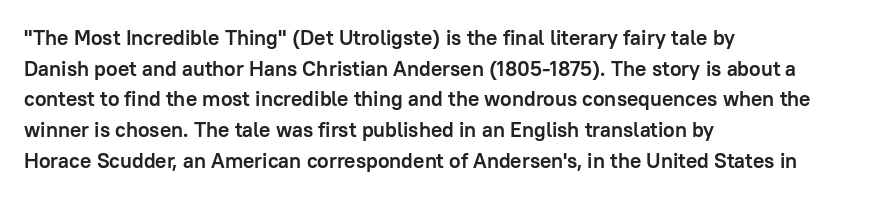
{"italic": "no", "bold": "yes", "underline": "no", "align": "left", "line_spacing": "normal", "line_spacing_ratio": 1.46, "letter_spacing": "normal", "letter_spacing_em": 0.0, "glyph_px": 21}
